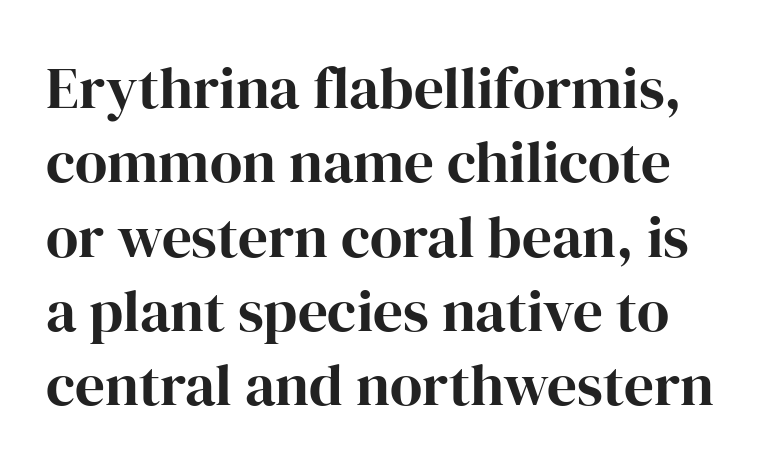
These lines were composed using upright roman letters. The vertical gap from one line to the next is medium. Honestly, the letter spacing is just normal — you wouldn't notice it. Do the characters align in a grid? No, the font is proportional. What kind of face is this? One with serifs.
